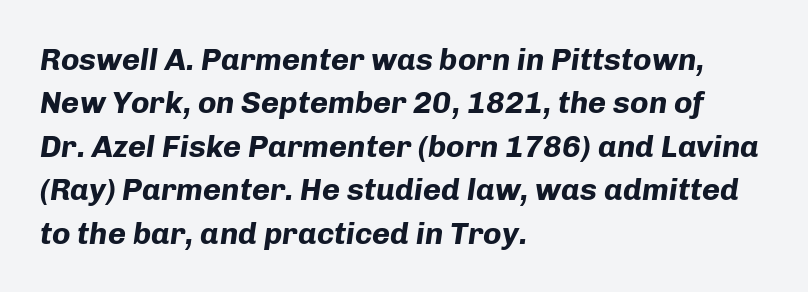
{"italic": "yes", "lean": "right", "slant_degrees": 8, "bold": "yes", "weight": "bold", "width": "normal", "stroke_contrast": "low", "x_height": "medium", "monospaced": "no", "underline": "no", "align": "left", "line_spacing": "normal", "line_spacing_ratio": 1.4, "letter_spacing": "normal", "letter_spacing_em": 0.0, "glyph_px": 31}
